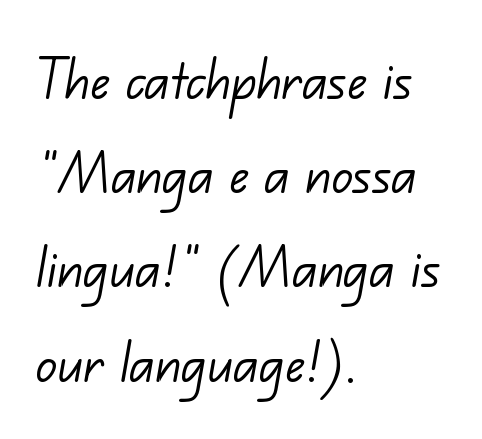
The image shows 65 px light sans-serif type; set left-aligned, normal line spacing (1.45x), normal letter spacing, not underlined; low stroke contrast and a small x-height.
